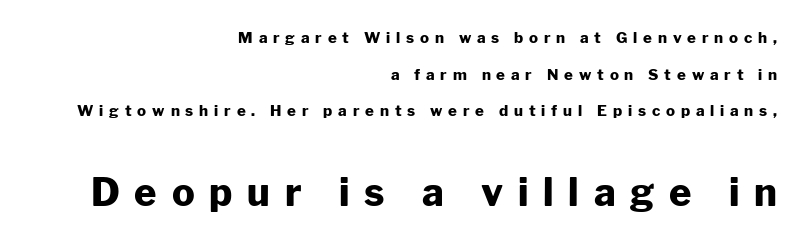
The image shows 38 px heavy sans-serif type, upright; set right-aligned, loose line spacing (2.45x), unusually wide letter spacing (+0.39 em), not underlined; the second (bottom) block is 2.53x larger; low stroke contrast and a medium x-height.
